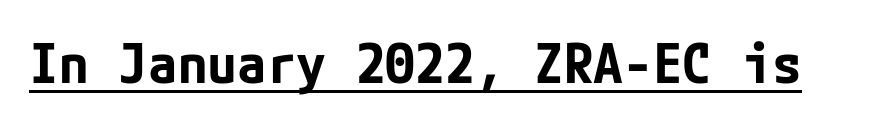
Q: Is the text bold? A: Yes.
Q: Is the text italic (slanted)? A: No, it is upright.
Q: Is the typeface a serif or a sans-serif typeface? A: Sans-serif.
Q: Is the text underlined? A: Yes.
Q: Is the spacing between letters normal or unusually wide? A: Normal.
Q: Width (condensed, normal, or wide)? A: Normal.
Q: Stroke contrast? A: Low.
Q: x-height? A: Medium.
